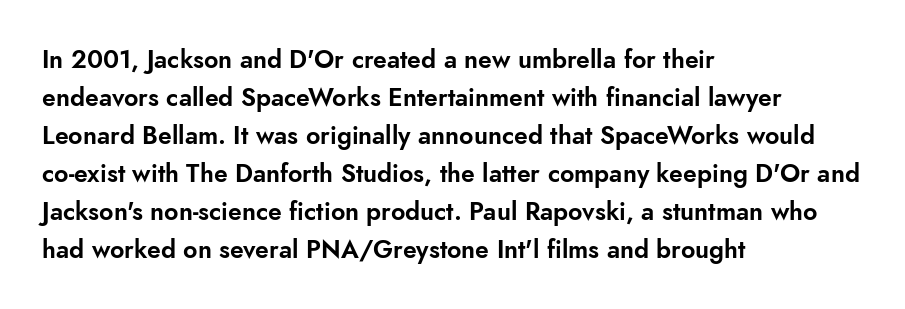
Plain, unruled lines of type. Each word holds together tightly as a unit, with standard inter-letter gaps. Every row of glyphs begins at an identical x-position on the left. Leading matches the norm, producing a regular column.
